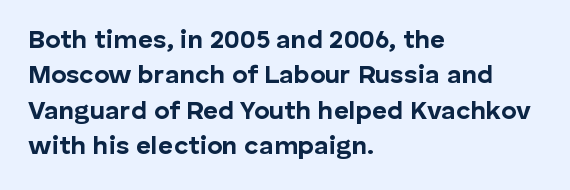
The image shows 26 px bold type, upright; set left-aligned, normal line spacing (1.36x), normal letter spacing, not underlined.
